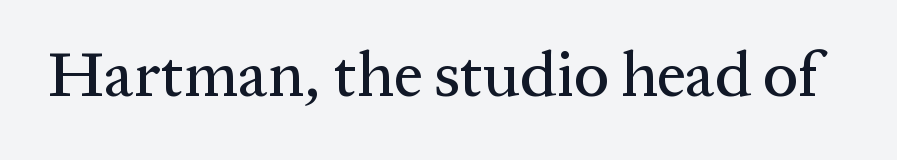
The image shows 63 px serif type, upright; set normal letter spacing, not underlined; medium stroke contrast and a medium x-height.
